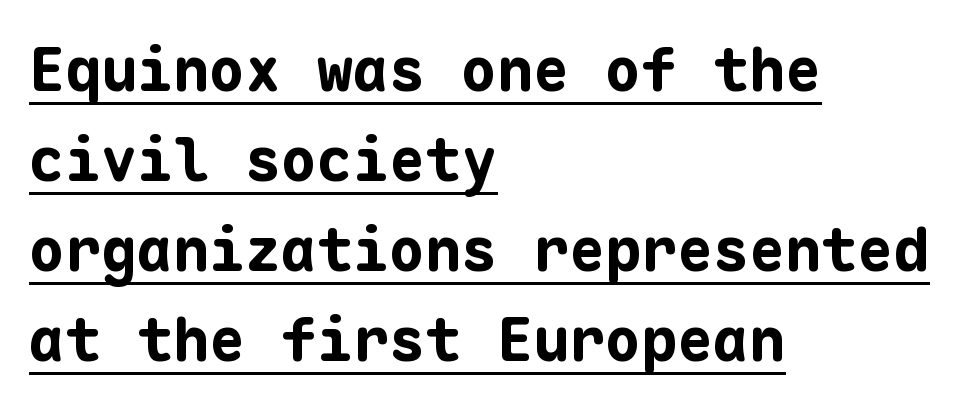
The image shows 60 px bold sans-serif type, upright, monospaced; set left-aligned, normal line spacing (1.5x), normal letter spacing, underlined; low stroke contrast and a medium x-height.
